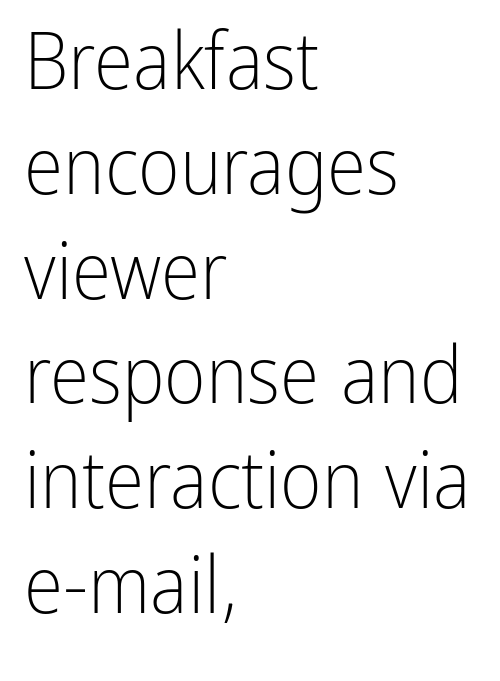
Q: Is the text bold? A: No.
Q: Is the text italic (slanted)? A: No, it is upright.
Q: Is the typeface a serif or a sans-serif typeface? A: Sans-serif.
Q: Is the text underlined? A: No.
Q: How is the paragraph aligned? A: Left-aligned.
Q: Is the spacing between letters normal or unusually wide? A: Normal.
Q: Is the spacing between lines tight, normal or loose? A: Normal.
Q: Width (condensed, normal, or wide)? A: Condensed.
Q: Stroke contrast? A: Low.
Q: x-height? A: Medium.
Q: Monospaced? A: No.
